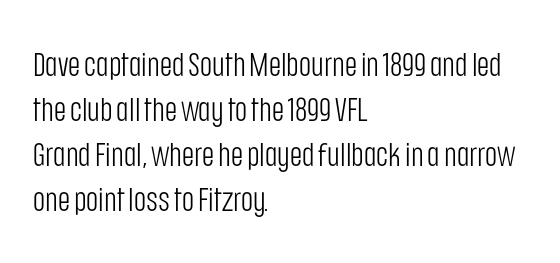
Q: Is the text bold? A: No.
Q: Is the text italic (slanted)? A: No, it is upright.
Q: Is the typeface a serif or a sans-serif typeface? A: Sans-serif.
Q: Is the text underlined? A: No.
Q: How is the paragraph aligned? A: Left-aligned.
Q: Is the spacing between letters normal or unusually wide? A: Normal.
Q: Is the spacing between lines tight, normal or loose? A: Normal.
Q: Width (condensed, normal, or wide)? A: Condensed.
Q: Stroke contrast? A: Low.
Q: x-height? A: Large.
Q: Monospaced? A: No.
